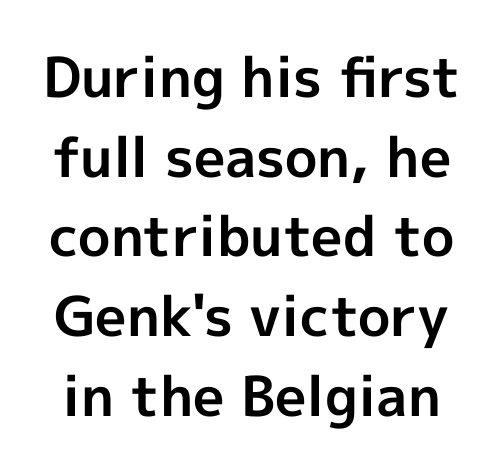
The image shows 55 px bold sans-serif type, upright; set normal line spacing (1.45x), normal letter spacing, not underlined; a medium x-height.
